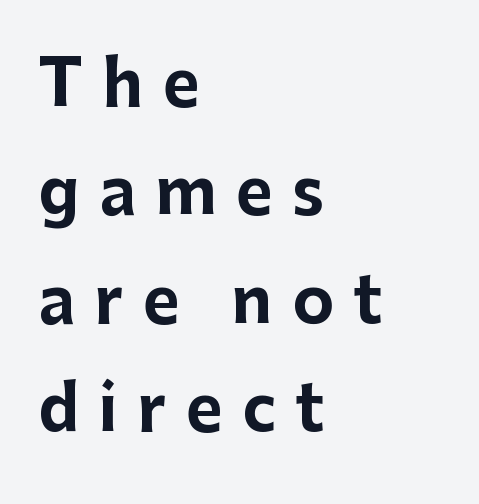
The image shows 63 px bold sans-serif type, upright; set left-aligned, line spacing 1.72x, unusually wide letter spacing (+0.31 em), not underlined; low stroke contrast and a medium x-height.
